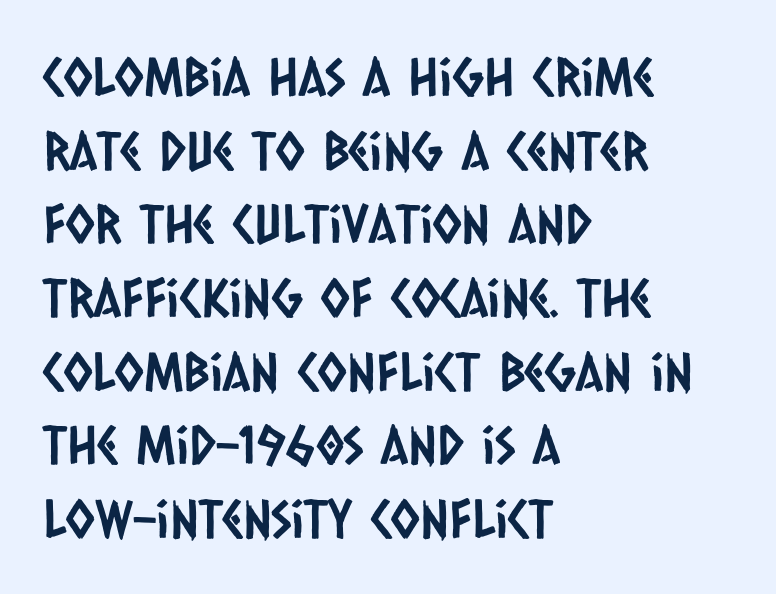
The image shows 53 px condensed sans-serif type; set left-aligned, normal line spacing (1.39x), normal letter spacing, not underlined; low stroke contrast and a large x-height.
